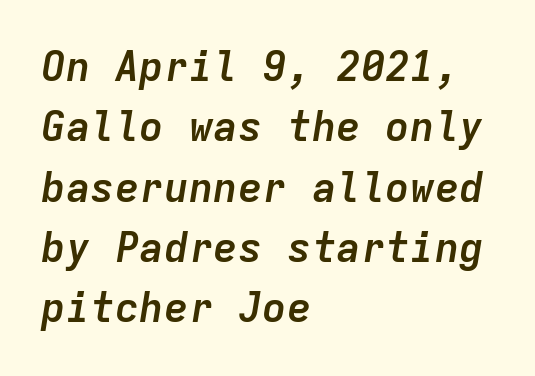
Q: Is the text bold? A: Yes.
Q: Is the text italic (slanted)? A: Yes, it leans right by about 9 degrees.
Q: Is the text underlined? A: No.
Q: How is the paragraph aligned? A: Left-aligned.
Q: Is the spacing between letters normal or unusually wide? A: Normal.
Q: Is the spacing between lines tight, normal or loose? A: Normal.
Q: Width (condensed, normal, or wide)? A: Normal.
Q: Stroke contrast? A: Low.
Q: x-height? A: Medium.
Q: Monospaced? A: Yes.
